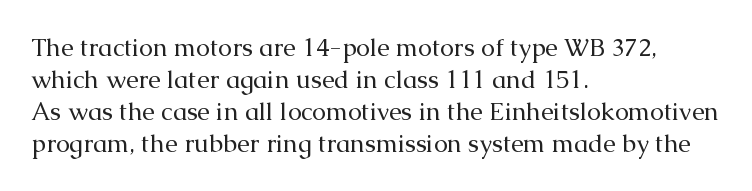
The image shows 25 px text type, upright; set left-aligned, normal line spacing (1.28x), normal letter spacing, not underlined.
